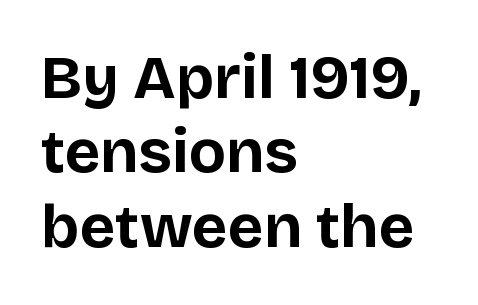
{"serif": "no", "italic": "no", "bold": "yes", "weight": "bold", "width": "normal", "stroke_contrast": "low", "x_height": "large", "monospaced": "no", "underline": "no", "align": "left", "line_spacing_ratio": 1.22, "letter_spacing": "normal", "letter_spacing_em": 0.0, "glyph_px": 61}
